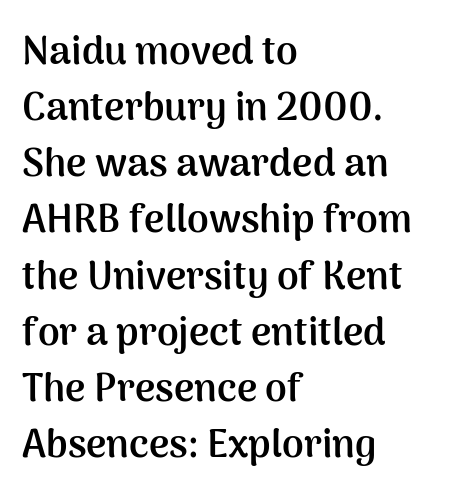
It's the straight-up-and-down kind of type. Heavy-handed strokes throughout: this text is bold. The face used here is proportionally spaced, like ordinary book or web type. The gaps between neighbouring characters are ordinary and unremarkable.
